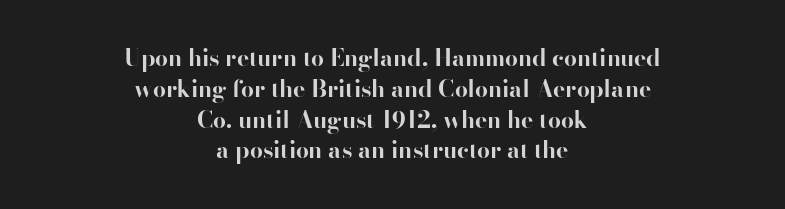
The image shows 23 px bold type, upright; set centered, normal line spacing (1.34x), normal letter spacing, not underlined.
